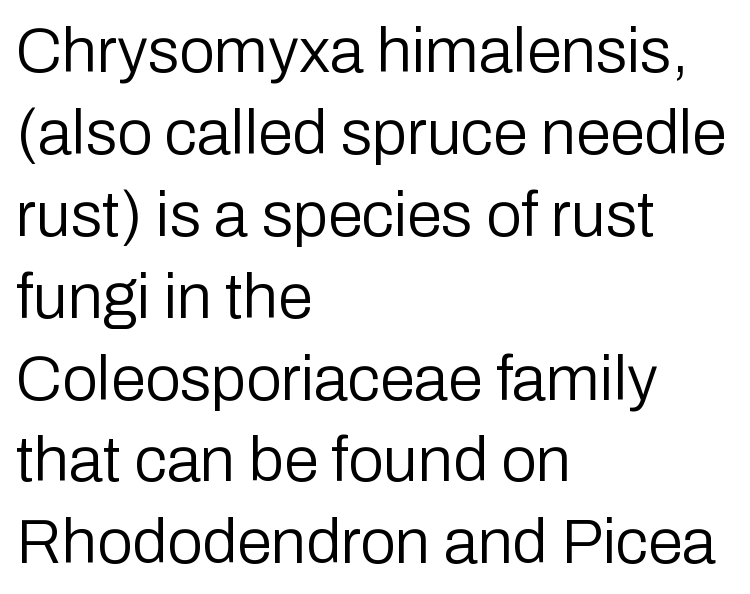
{"serif": "no", "italic": "no", "bold": "no", "weight": "regular", "width": "normal", "stroke_contrast": "low", "x_height": "medium", "monospaced": "no", "underline": "no", "align": "left", "line_spacing": "normal", "line_spacing_ratio": 1.3, "letter_spacing": "normal", "letter_spacing_em": 0.0, "glyph_px": 63}
